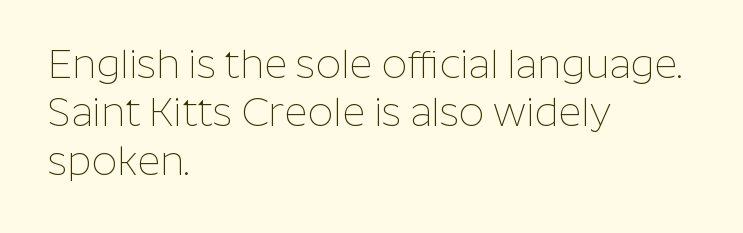
Q: Is the text bold? A: No.
Q: Is the text italic (slanted)? A: No, it is upright.
Q: Is the typeface a serif or a sans-serif typeface? A: Sans-serif.
Q: Is the text underlined? A: No.
Q: How is the paragraph aligned? A: Left-aligned.
Q: Is the spacing between letters normal or unusually wide? A: Normal.
Q: Width (condensed, normal, or wide)? A: Normal.
Q: Stroke contrast? A: Low.
Q: x-height? A: Medium.
Q: Monospaced? A: No.
